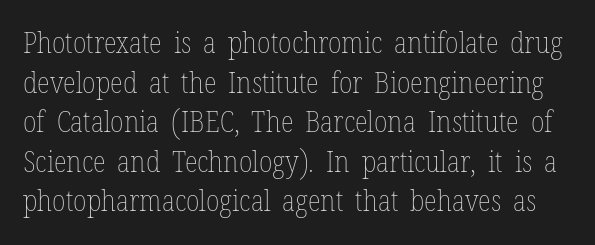
The glyphs are unaccompanied by any horizontal stroke below them. Ascenders rise straight up at ninety degrees. Reading down the column, the eye jumps a familiar distance to each next line. The passage shown has conventional tracking throughout.
